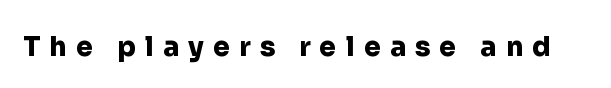
The image shows 27 px bold type, upright; set unusually wide letter spacing (+0.34 em), not underlined.
